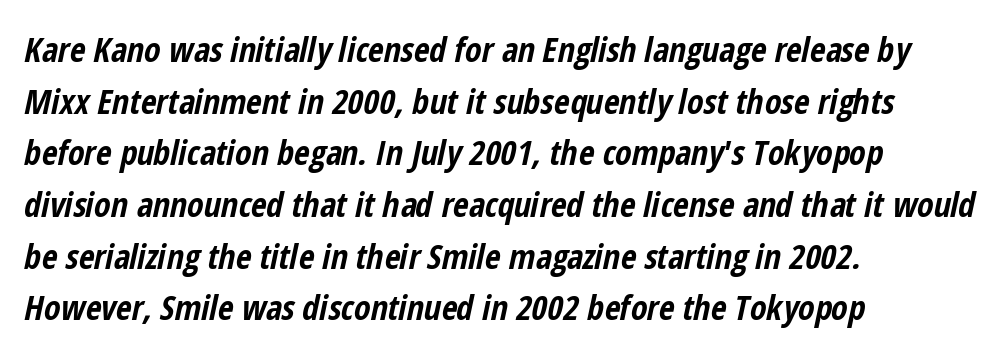
The image shows 34 px bold, condensed type, italic (leaning right); set left-aligned, normal line spacing (1.52x), normal letter spacing, not underlined; low stroke contrast and a medium x-height.
